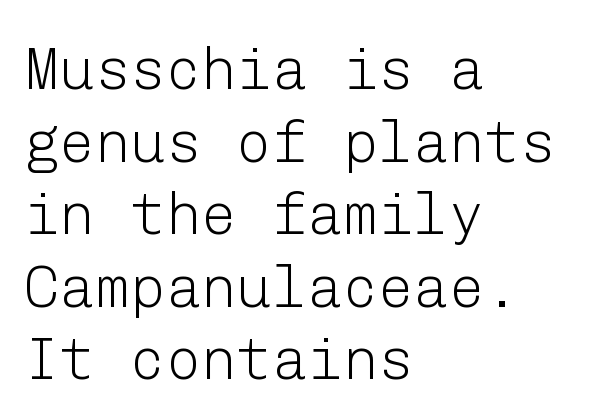
{"serif": "no", "italic": "no", "bold": "no", "weight": "light", "width": "normal", "stroke_contrast": "low", "x_height": "medium", "underline": "no", "align": "left", "line_spacing_ratio": 1.23, "letter_spacing": "normal", "letter_spacing_em": 0.0, "glyph_px": 59}
